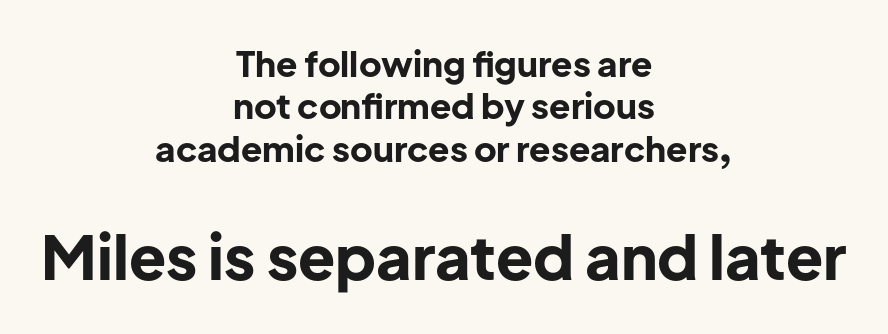
The image shows 61 px bold sans-serif type, upright; set centered, line spacing 1.21x, normal letter spacing, not underlined; the second (bottom) block is 1.74x larger; low stroke contrast and a medium x-height.
